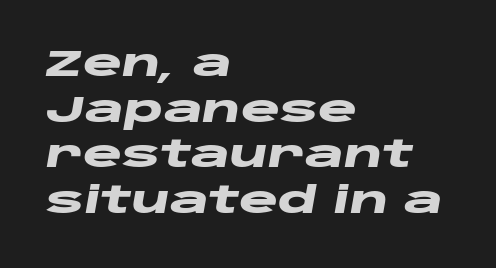
{"italic": "yes", "lean": "right", "slant_degrees": 10, "bold": "yes", "weight": "heavy", "width": "wide", "stroke_contrast": "low", "x_height": "large", "monospaced": "no", "underline": "no", "align": "left", "line_spacing_ratio": 1.23, "letter_spacing": "normal", "letter_spacing_em": 0.0, "glyph_px": 37}
